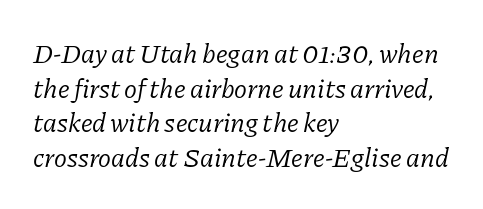
The image shows 27 px text type, italic (leaning right); set left-aligned, normal line spacing (1.28x), normal letter spacing, not underlined.
